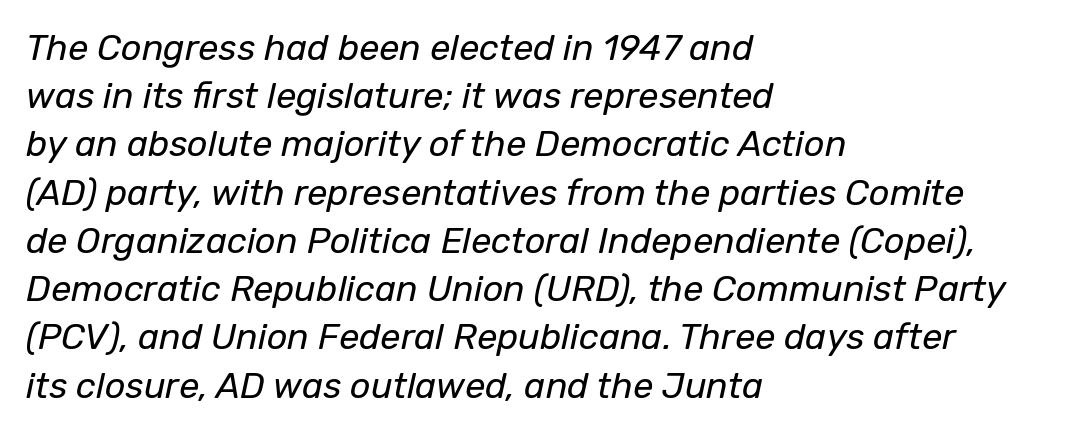
Compared with ordinary roman type, these characters are visibly tilted. Honestly, the letter spacing is just normal — you wouldn't notice it. You could not count columns in this text — the font is proportionally spaced. Whoever set this chose a conventional vertical rhythm. The string is rendered with underlining switched off.
